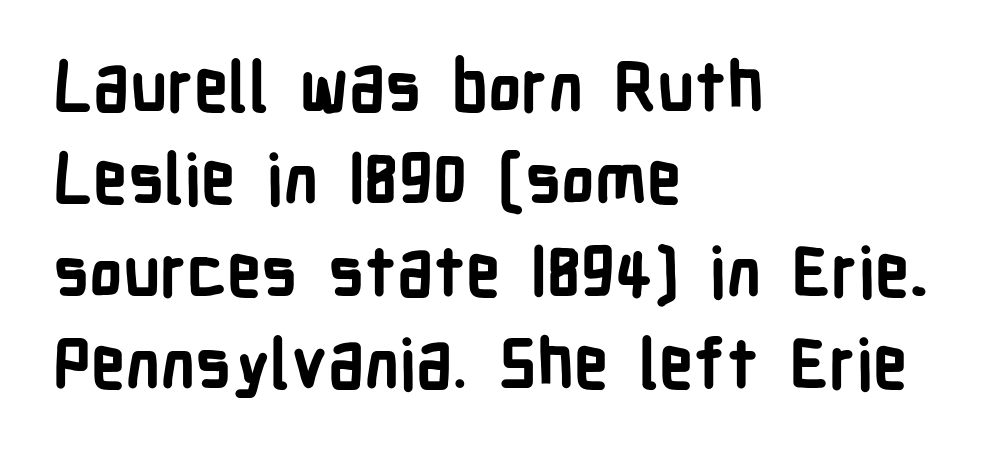
The image shows 68 px bold, condensed sans-serif type, upright; set left-aligned, normal line spacing (1.36x), normal letter spacing, not underlined; low stroke contrast and a medium x-height.
